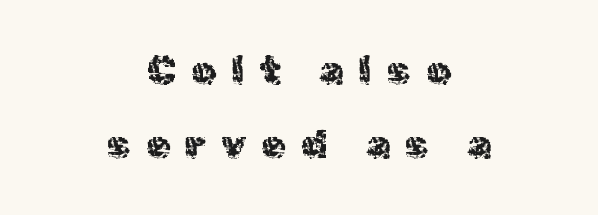
The image shows 39 px regular-weight sans-serif type, upright; set centered, line spacing 1.89x, unusually wide letter spacing (+0.4 em), not underlined; a medium x-height.
